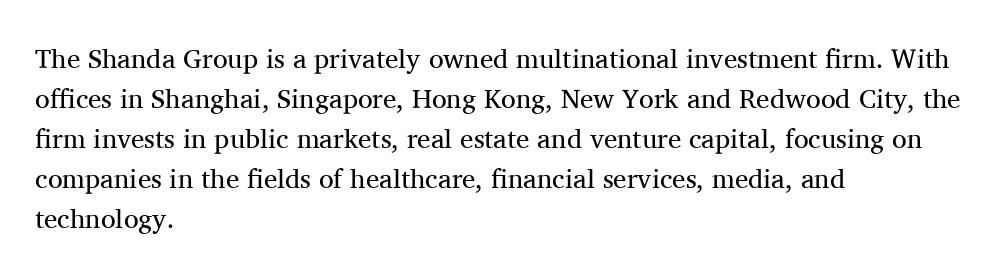
{"italic": "no", "bold": "no", "underline": "no", "align": "left", "line_spacing": "normal", "line_spacing_ratio": 1.48, "letter_spacing": "normal", "letter_spacing_em": 0.0, "glyph_px": 27}
